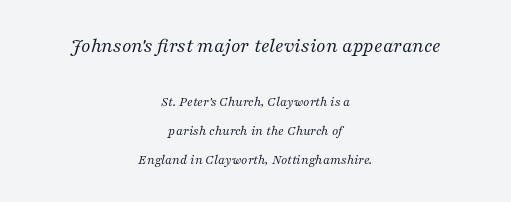
{"italic": "yes", "lean": "right", "slant_degrees": 16, "bold": "no", "underline": "no", "align": "center", "line_spacing": "loose", "line_spacing_ratio": 2.06, "letter_spacing": "normal", "letter_spacing_em": 0.0, "larger_block": "first", "size_ratio": 1.5, "glyph_px": 21}
